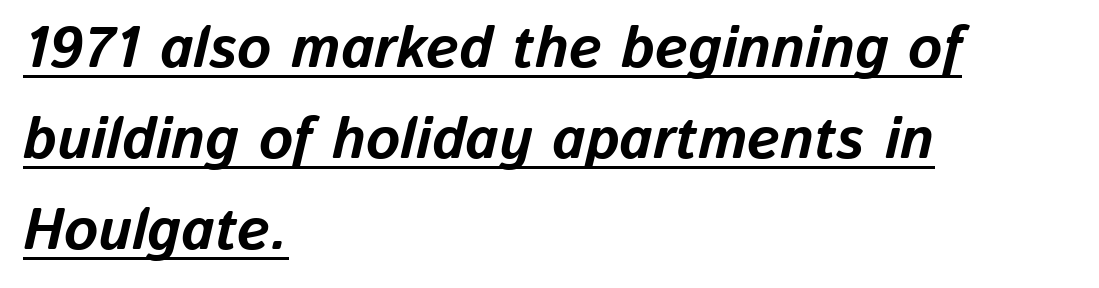
These lines stack with their left ends in a neat column. Note the varied advance widths — an 'i' is clearly narrower than an 'm'. Rendered with sloped, italic letterforms. Chunky letters — that's bold for sure. Caption: standard tracking, unaltered. Quick note: underline on.
